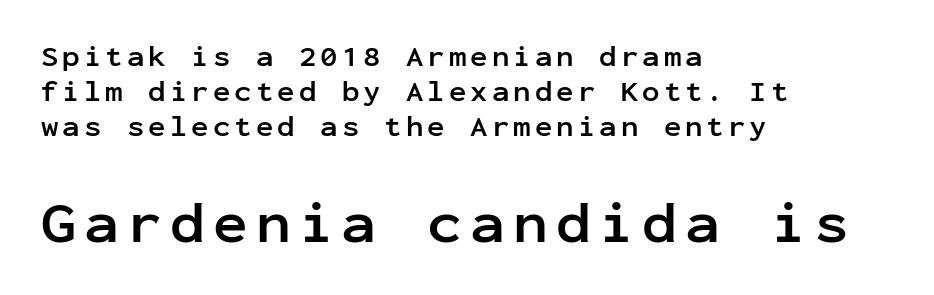
Q: Is the text bold? A: Yes.
Q: Is the text italic (slanted)? A: No, it is upright.
Q: Is the typeface a serif or a sans-serif typeface? A: Sans-serif.
Q: Is the text underlined? A: No.
Q: How is the paragraph aligned? A: Left-aligned.
Q: Which block of text is set in a larger size, the first (top) or the second (bottom)? A: The second (bottom) one.
Q: Width (condensed, normal, or wide)? A: Normal.
Q: Stroke contrast? A: Low.
Q: x-height? A: Medium.
Q: Monospaced? A: Yes.
